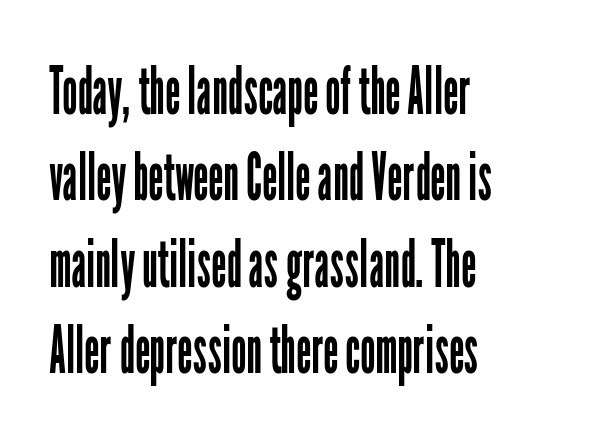
The glyphs are unaccompanied by any horizontal stroke below them. The rendering uses natural spacing where letterforms have individual widths. The rendering anchors every line to the left-hand side. Check where the strokes stop: nothing finishes them off — pure sans. The axis of the letterforms is exactly vertical.
